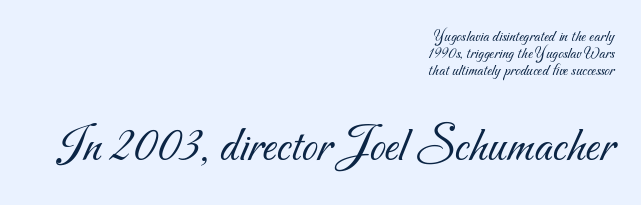
Q: Is the text bold? A: No.
Q: Is the typeface a serif or a sans-serif typeface? A: Sans-serif.
Q: Is the text underlined? A: No.
Q: How is the paragraph aligned? A: Right-aligned.
Q: Is the spacing between letters normal or unusually wide? A: Normal.
Q: Is the spacing between lines tight, normal or loose? A: Tight.
Q: Which block of text is set in a larger size, the first (top) or the second (bottom)? A: The second (bottom) one.
Q: Width (condensed, normal, or wide)? A: Normal.
Q: Stroke contrast? A: Medium.
Q: x-height? A: Small.
Q: Monospaced? A: No.
